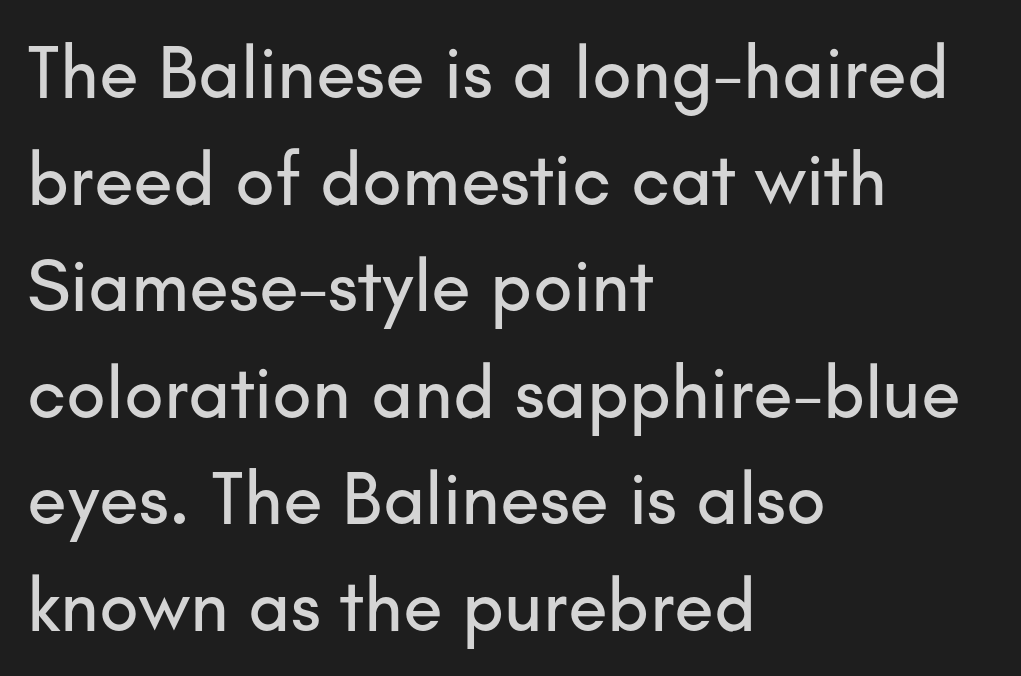
{"serif": "no", "italic": "no", "width": "normal", "stroke_contrast": "low", "x_height": "small", "monospaced": "no", "underline": "no", "align": "left", "line_spacing": "normal", "line_spacing_ratio": 1.46, "letter_spacing": "normal", "letter_spacing_em": 0.0, "glyph_px": 73}
